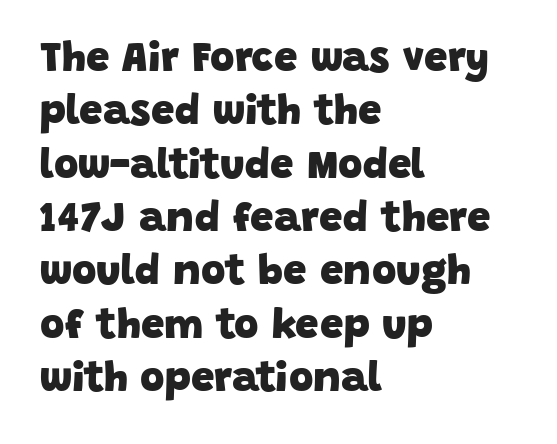
The image shows 42 px heavy sans-serif type; set left-aligned, normal line spacing (1.27x), normal letter spacing, not underlined; low stroke contrast and a large x-height.
